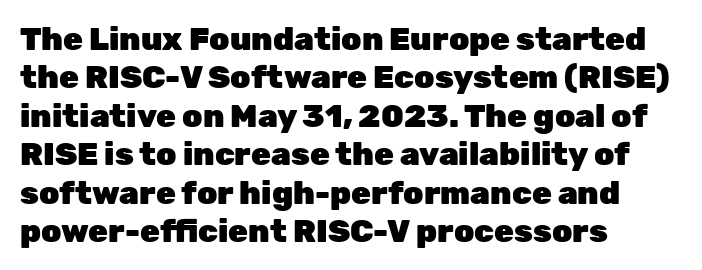
Q: Is the text bold? A: Yes.
Q: Is the text italic (slanted)? A: No, it is upright.
Q: Is the typeface a serif or a sans-serif typeface? A: Sans-serif.
Q: Is the text underlined? A: No.
Q: How is the paragraph aligned? A: Left-aligned.
Q: Is the spacing between letters normal or unusually wide? A: Normal.
Q: Width (condensed, normal, or wide)? A: Normal.
Q: Stroke contrast? A: Low.
Q: x-height? A: Medium.
Q: Monospaced? A: No.
